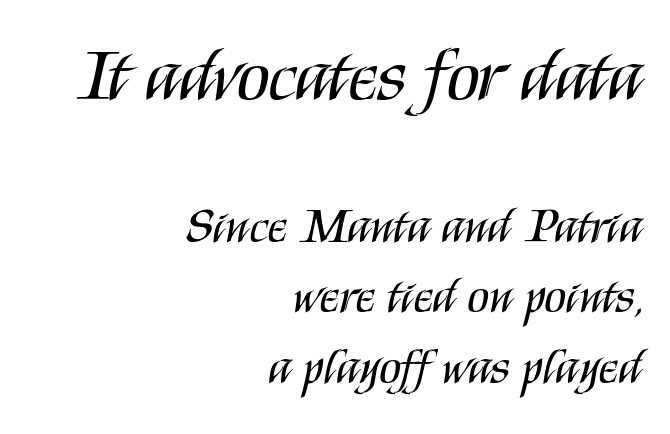
{"serif": "no", "bold": "no", "weight": "regular", "width": "condensed", "stroke_contrast": "medium", "x_height": "large", "monospaced": "no", "underline": "no", "align": "right", "line_spacing": "normal", "line_spacing_ratio": 1.41, "letter_spacing": "normal", "letter_spacing_em": 0.0, "larger_block": "first", "size_ratio": 1.5, "glyph_px": 75}
